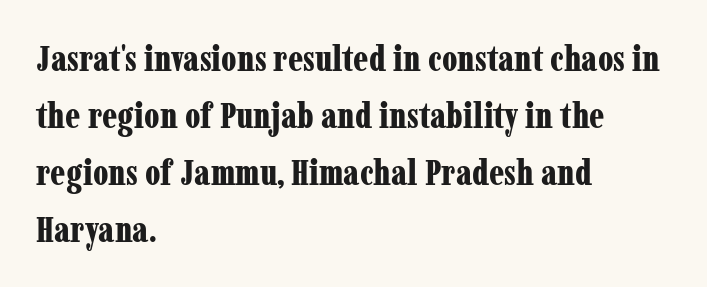
{"serif": "yes", "italic": "no", "bold": "yes", "weight": "bold", "width": "condensed", "stroke_contrast": "low", "x_height": "medium", "monospaced": "no", "underline": "no", "align": "left", "line_spacing": "normal", "line_spacing_ratio": 1.58, "letter_spacing": "normal", "letter_spacing_em": 0.0, "glyph_px": 36}
